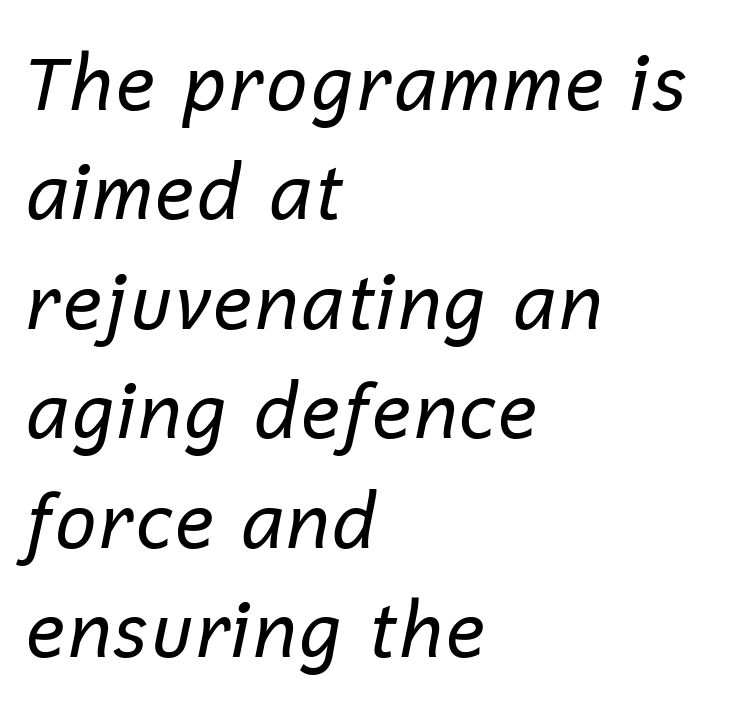
Q: Is the text bold? A: No.
Q: Is the text italic (slanted)? A: Yes, it leans right by about 12 degrees.
Q: Is the text underlined? A: No.
Q: How is the paragraph aligned? A: Left-aligned.
Q: Is the spacing between letters normal or unusually wide? A: Normal.
Q: Is the spacing between lines tight, normal or loose? A: Normal.
Q: Width (condensed, normal, or wide)? A: Normal.
Q: Stroke contrast? A: Low.
Q: x-height? A: Medium.
Q: Monospaced? A: No.
